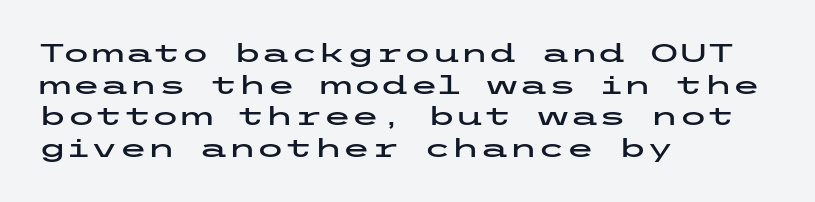
The lettering stays uniformly vertical, giving the passage a roman look. The baseline area is clear. The setting favours the left margin, as ordinary paragraphs usually do. These lines keep a tight, regular rhythm from letter to letter.
